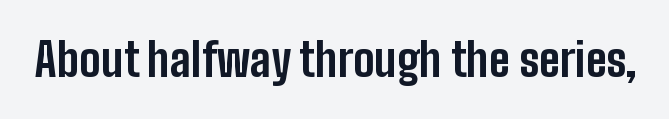
The image shows 45 px bold, condensed sans-serif type, upright; set normal letter spacing, not underlined; low stroke contrast and a medium x-height.
